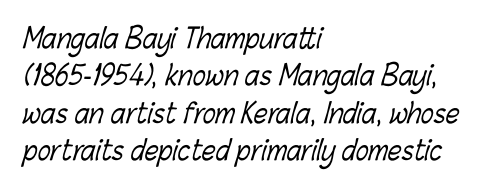
Q: Is the text bold? A: No.
Q: Is the text underlined? A: No.
Q: How is the paragraph aligned? A: Left-aligned.
Q: Is the spacing between letters normal or unusually wide? A: Normal.
Q: Is the spacing between lines tight, normal or loose? A: Normal.
